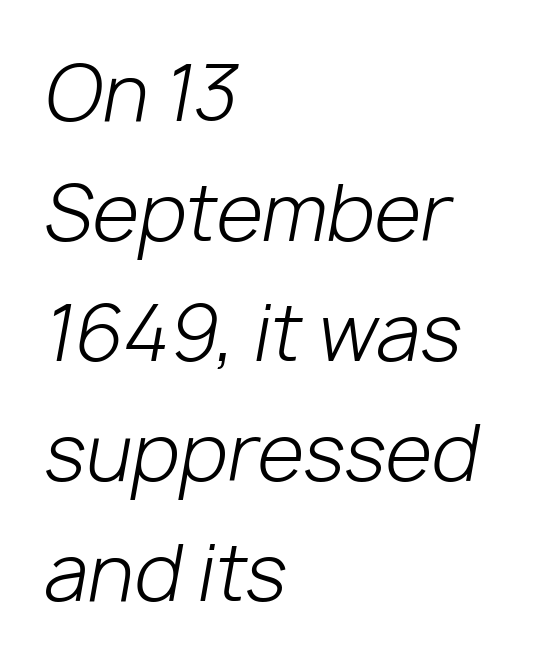
The image shows 76 px light type, italic (leaning right); set left-aligned, normal line spacing (1.58x), normal letter spacing, not underlined; low stroke contrast and a medium x-height.
